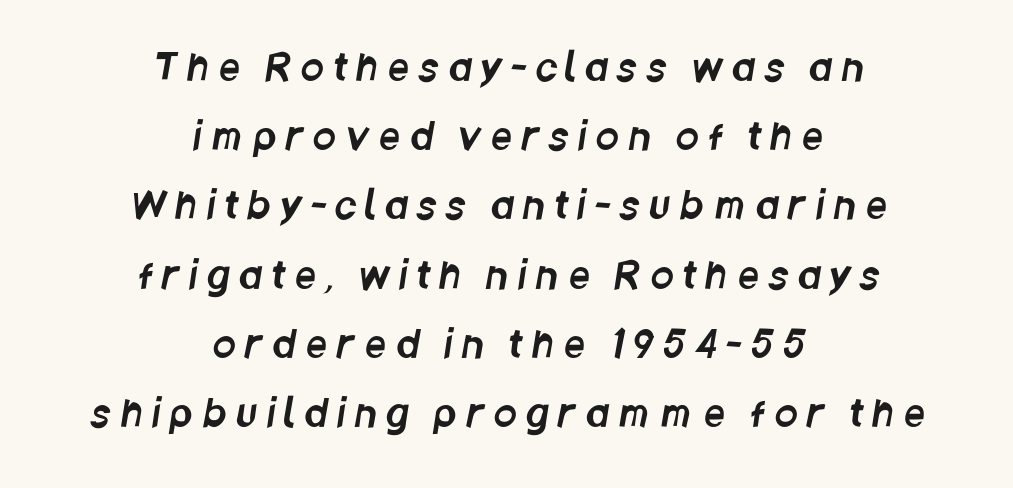
The image shows 37 px condensed sans-serif type; set centered, line spacing 1.87x, unusually wide letter spacing (+0.27 em), not underlined; low stroke contrast and a large x-height.
